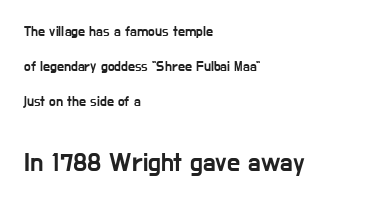
The image shows 26 px text type, upright; set left-aligned, loose line spacing (2.5x), normal letter spacing, not underlined; the second (bottom) block is 1.86x larger.
